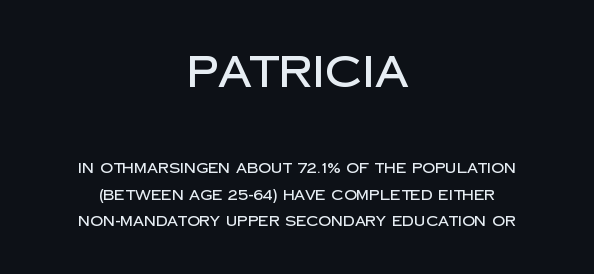
Leading: increased. In this sample the first text group is rendered at the bigger scale. Short note: letters normally spaced. Teacher's note: observe the equal gaps on both sides — that is centered alignment. The axis of the letterforms is exactly vertical.
